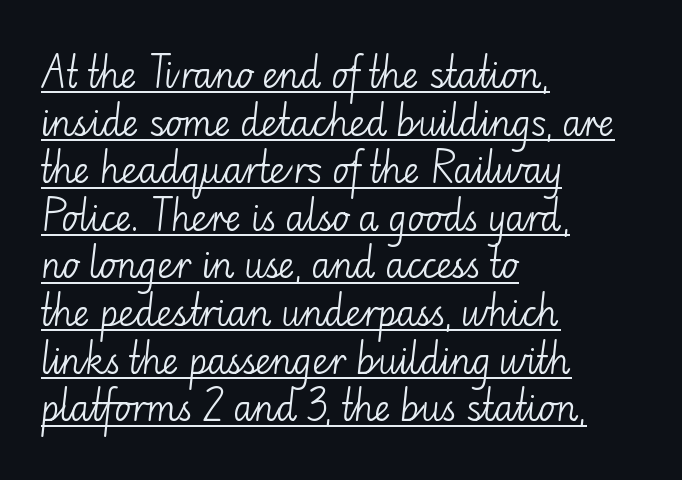
The image shows 35 px light sans-serif type; set left-aligned, normal line spacing (1.36x), normal letter spacing, underlined; low stroke contrast and a small x-height.
